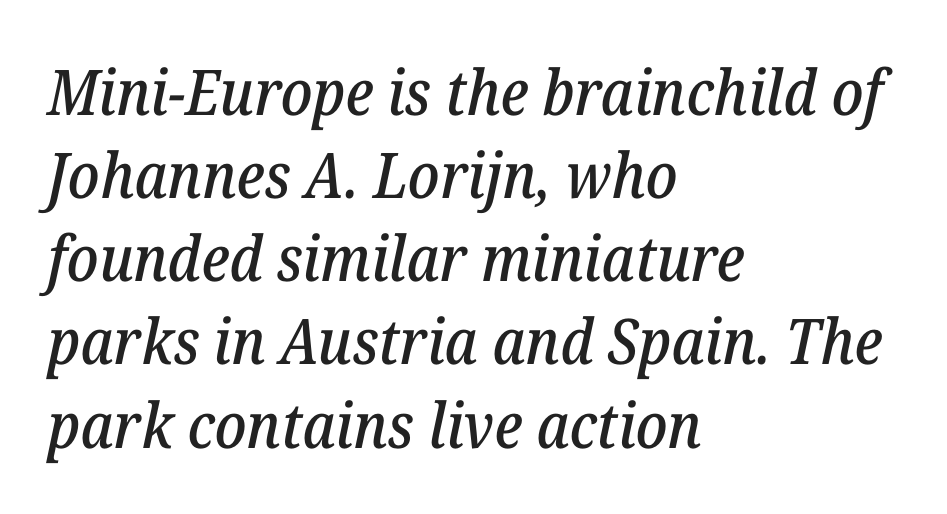
{"serif": "yes", "italic": "yes", "lean": "right", "slant_degrees": 12, "width": "normal", "stroke_contrast": "low", "x_height": "medium", "monospaced": "no", "underline": "no", "align": "left", "line_spacing": "normal", "line_spacing_ratio": 1.32, "letter_spacing": "normal", "letter_spacing_em": 0.0, "glyph_px": 63}
